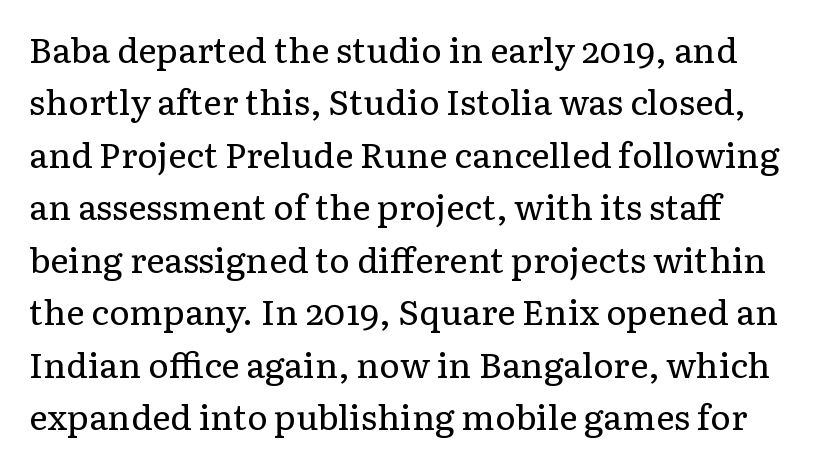
Serifs: yes, visible at the terminals of the letterforms. The letters stand upright; this is a roman face. Each stroke keeps to a modest, everyday thickness or less. Any mark beneath the type? The region is blank. This sample has the flowing, uneven cadence of proportional lettering. A normal amount of white space separates one row of letters from the next.
